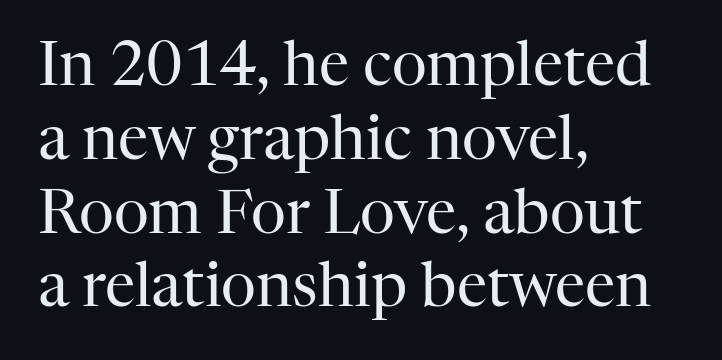
Q: Is the text bold? A: No.
Q: Is the text italic (slanted)? A: No, it is upright.
Q: Is the typeface a serif or a sans-serif typeface? A: Serif.
Q: Is the text underlined? A: No.
Q: How is the paragraph aligned? A: Left-aligned.
Q: Is the spacing between letters normal or unusually wide? A: Normal.
Q: Width (condensed, normal, or wide)? A: Normal.
Q: Stroke contrast? A: High.
Q: x-height? A: Medium.
Q: Monospaced? A: No.
